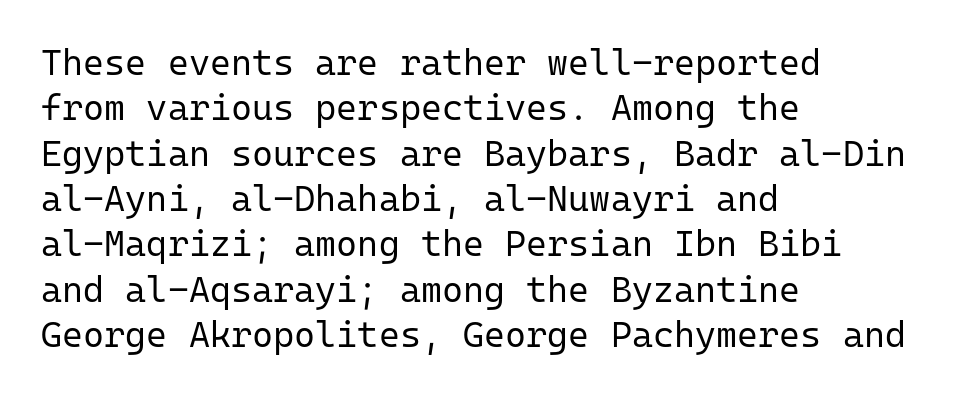
Q: Is the text bold? A: No.
Q: Is the text italic (slanted)? A: No, it is upright.
Q: Is the typeface a serif or a sans-serif typeface? A: Sans-serif.
Q: Is the text underlined? A: No.
Q: How is the paragraph aligned? A: Left-aligned.
Q: Is the spacing between letters normal or unusually wide? A: Normal.
Q: Is the spacing between lines tight, normal or loose? A: Normal.
Q: Width (condensed, normal, or wide)? A: Normal.
Q: Stroke contrast? A: Low.
Q: x-height? A: Medium.
Q: Monospaced? A: Yes.
